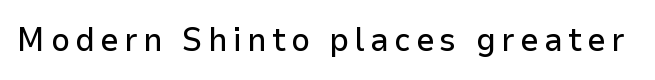
The image shows 33 px sans-serif type, upright; set not underlined; low stroke contrast and a medium x-height.
